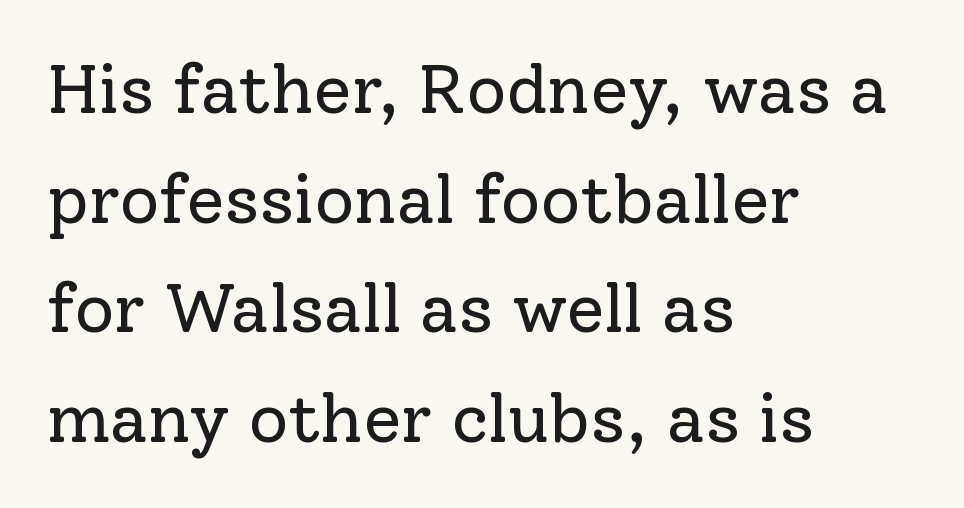
{"serif": "yes", "italic": "no", "bold": "no", "weight": "regular", "width": "normal", "stroke_contrast": "low", "x_height": "medium", "monospaced": "no", "underline": "no", "align": "left", "line_spacing": "normal", "line_spacing_ratio": 1.59, "letter_spacing": "normal", "letter_spacing_em": 0.0, "glyph_px": 69}
